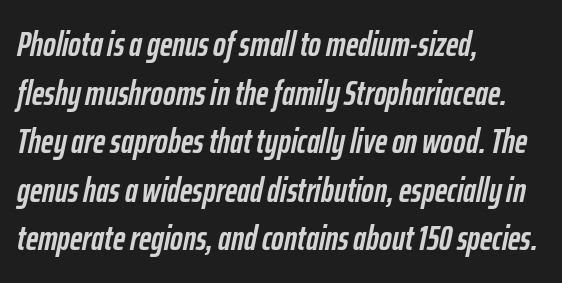
Q: Is the text bold? A: Yes.
Q: Is the text italic (slanted)? A: Yes, it leans right by about 12 degrees.
Q: Is the text underlined? A: No.
Q: How is the paragraph aligned? A: Left-aligned.
Q: Is the spacing between letters normal or unusually wide? A: Normal.
Q: Is the spacing between lines tight, normal or loose? A: Normal.
Q: Width (condensed, normal, or wide)? A: Condensed.
Q: Stroke contrast? A: Low.
Q: x-height? A: Medium.
Q: Monospaced? A: No.
